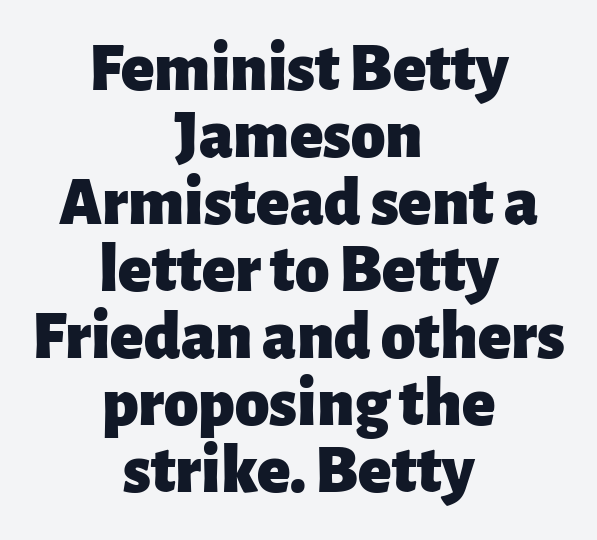
Reading down the column, the eye jumps only a short way to each next line. Think of a printed novel: that variable character pitch is what you see here. Summary of weight: heavy, a full bold. The lines in this sample share a center point and differ in where they start and stop. Serif or sans? Sans — the stroke terminals are bare.
